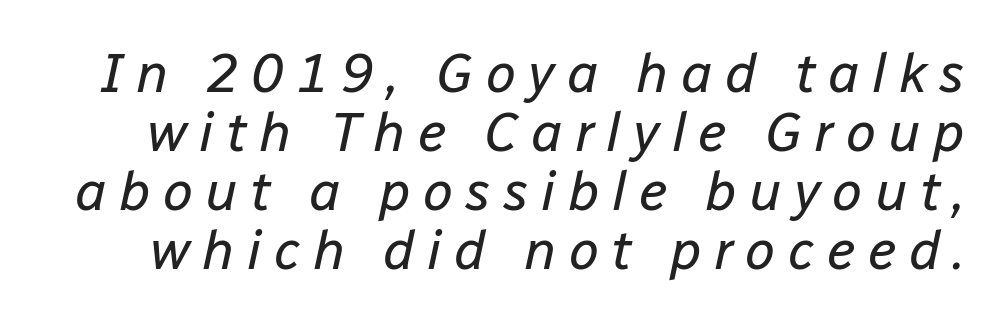
Q: Is the text bold? A: No.
Q: Is the text italic (slanted)? A: Yes, it leans right by about 12 degrees.
Q: Is the text underlined? A: No.
Q: Is the spacing between letters normal or unusually wide? A: Unusually wide.
Q: Is the spacing between lines tight, normal or loose? A: Tight.
Q: Width (condensed, normal, or wide)? A: Normal.
Q: Stroke contrast? A: Low.
Q: x-height? A: Medium.
Q: Monospaced? A: No.
